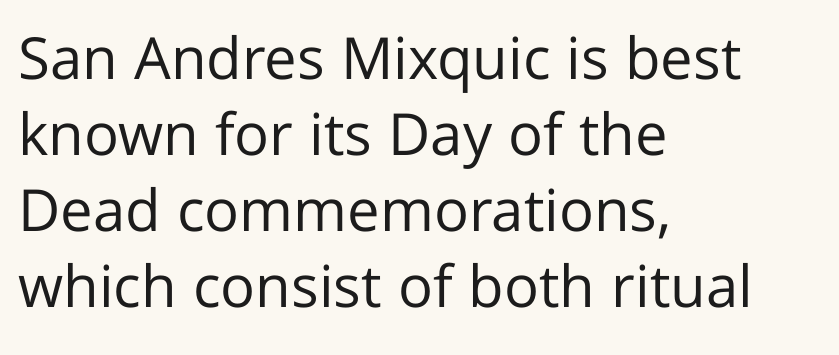
Q: Is the text bold? A: No.
Q: Is the text italic (slanted)? A: No, it is upright.
Q: Is the typeface a serif or a sans-serif typeface? A: Sans-serif.
Q: Is the text underlined? A: No.
Q: How is the paragraph aligned? A: Left-aligned.
Q: Is the spacing between letters normal or unusually wide? A: Normal.
Q: Is the spacing between lines tight, normal or loose? A: Normal.
Q: Width (condensed, normal, or wide)? A: Normal.
Q: Stroke contrast? A: Low.
Q: x-height? A: Medium.
Q: Monospaced? A: No.
